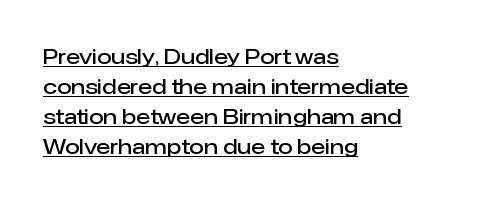
The image shows 21 px text type, upright; set left-aligned, normal line spacing (1.43x), normal letter spacing, underlined.
